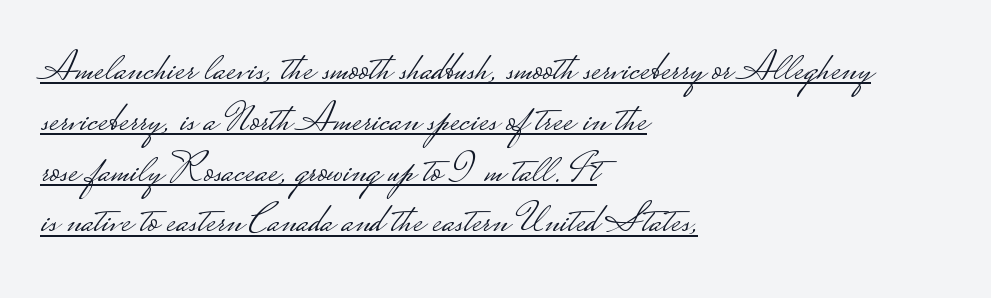
Q: Is the text bold? A: No.
Q: Is the text italic (slanted)? A: Yes.
Q: Is the typeface a serif or a sans-serif typeface? A: Sans-serif.
Q: Is the text underlined? A: Yes.
Q: How is the paragraph aligned? A: Left-aligned.
Q: Is the spacing between letters normal or unusually wide? A: Normal.
Q: Width (condensed, normal, or wide)? A: Wide.
Q: Stroke contrast? A: Low.
Q: Monospaced? A: No.
